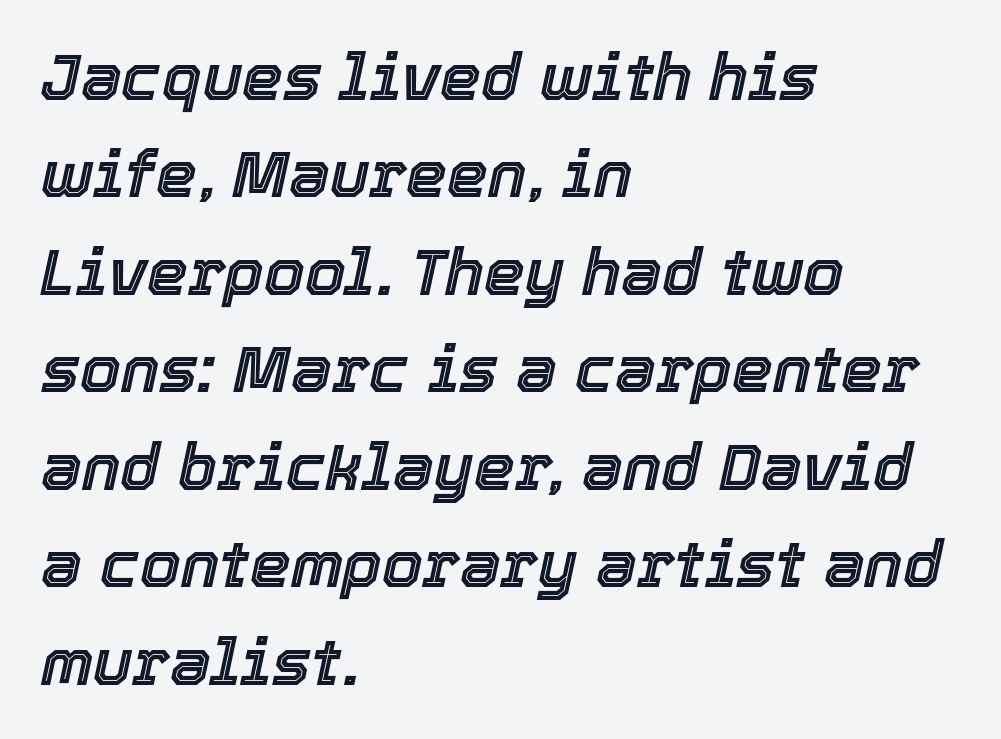
Q: Is the text italic (slanted)? A: Yes, it leans right by about 12 degrees.
Q: Is the text underlined? A: No.
Q: How is the paragraph aligned? A: Left-aligned.
Q: Is the spacing between letters normal or unusually wide? A: Normal.
Q: Is the spacing between lines tight, normal or loose? A: Normal.
Q: Width (condensed, normal, or wide)? A: Normal.
Q: x-height? A: Medium.
Q: Monospaced? A: No.
